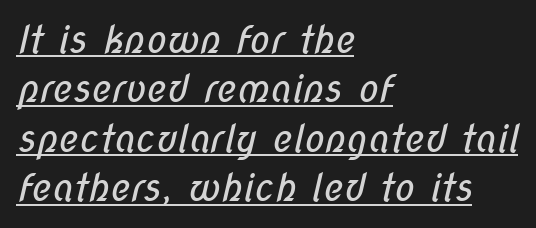
Stroke terminals: plain, sans-serif. Note the varied advance widths — an 'i' is clearly narrower than an 'm'. Which margin do the lines hug? The left one — the right edge is uneven. The weight tops out at a normal text grade. Looks like someone drew a line under every word here. Words appear dense and cohesive because spacing is normal.
